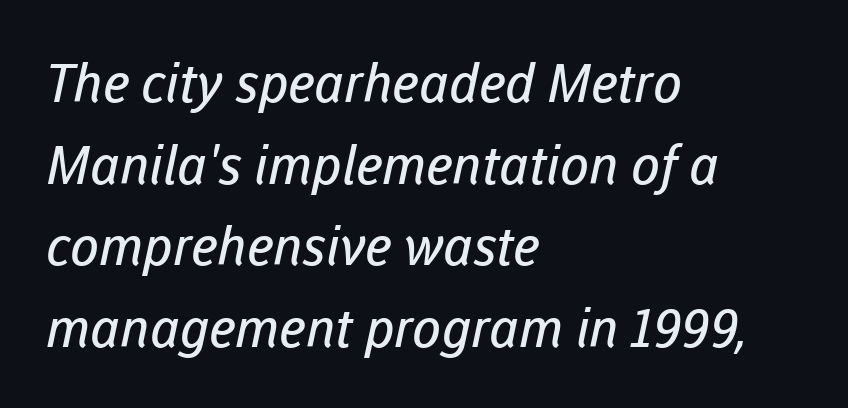
The image shows 53 px regular-weight sans-serif type; set left-aligned, normal line spacing (1.54x), normal letter spacing, not underlined; low stroke contrast and a medium x-height.
